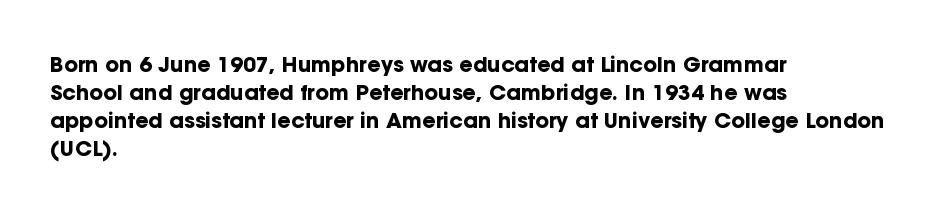
Style check: upright. Reading down the block, your eye returns to a fixed left position each line. This rendering leaves character spacing at its baseline value. Check under the words: just untouched page.
